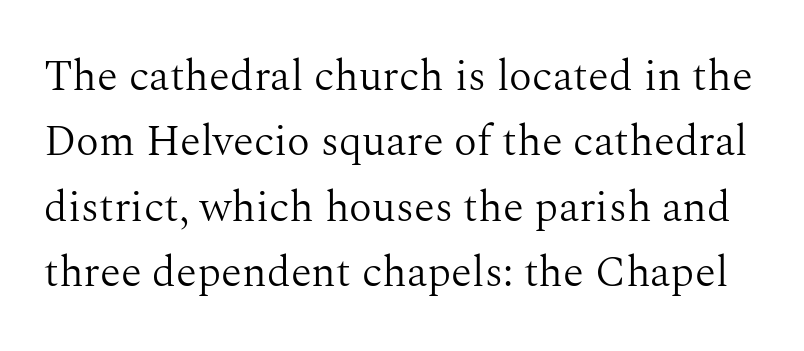
Q: Is the text bold? A: No.
Q: Is the text italic (slanted)? A: No, it is upright.
Q: Is the typeface a serif or a sans-serif typeface? A: Serif.
Q: Is the text underlined? A: No.
Q: Is the spacing between letters normal or unusually wide? A: Normal.
Q: Is the spacing between lines tight, normal or loose? A: Normal.
Q: Width (condensed, normal, or wide)? A: Normal.
Q: Stroke contrast? A: Medium.
Q: x-height? A: Medium.
Q: Monospaced? A: No.
